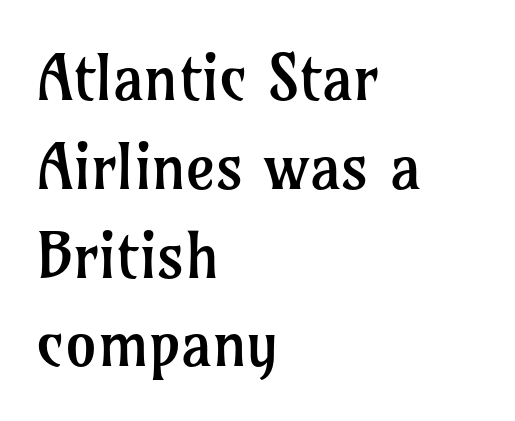
{"serif": "yes", "italic": "no", "bold": "no", "weight": "regular", "width": "normal", "stroke_contrast": "low", "x_height": "medium", "monospaced": "no", "underline": "no", "align": "left", "line_spacing": "normal", "line_spacing_ratio": 1.41, "letter_spacing": "normal", "letter_spacing_em": 0.0, "glyph_px": 63}
